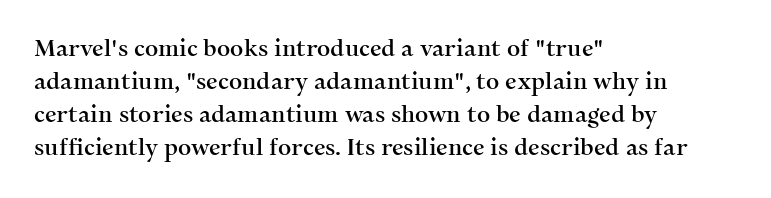
The image shows 23 px text type, upright; set left-aligned, normal line spacing (1.44x), normal letter spacing, not underlined.
